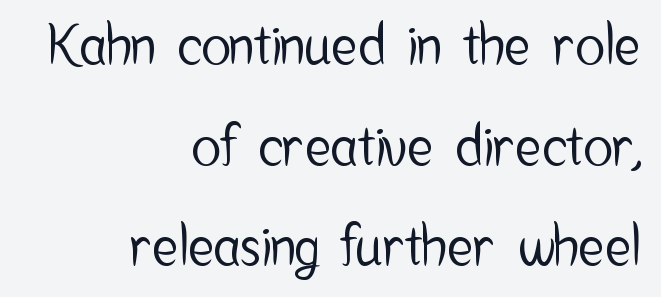
{"serif": "no", "italic": "no", "width": "condensed", "stroke_contrast": "low", "x_height": "medium", "monospaced": "no", "underline": "no", "align": "right", "line_spacing_ratio": 1.83, "letter_spacing": "normal", "letter_spacing_em": 0.0, "glyph_px": 55}
